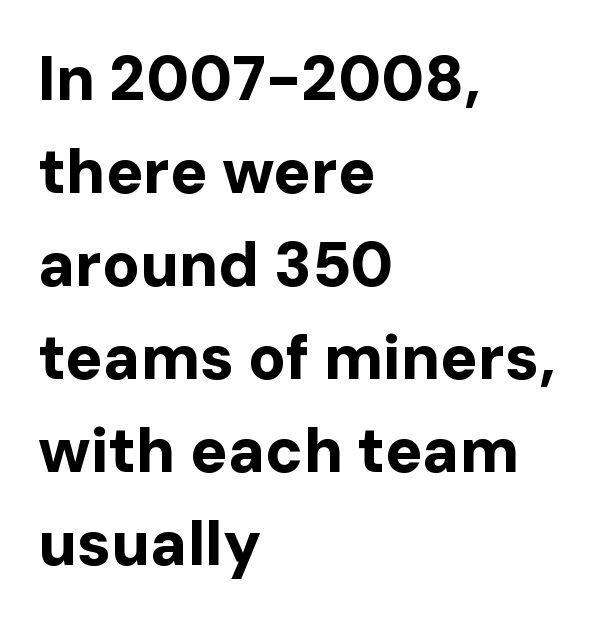
The rendering uses natural spacing where letterforms have individual widths. Each word holds together tightly as a unit, with standard inter-letter gaps. Notice how descenders clear the ascenders below comfortably — that's standard leading. Rule under the text: the space is simply empty. Bold? Absolutely — the strokes are thick and heavy.
